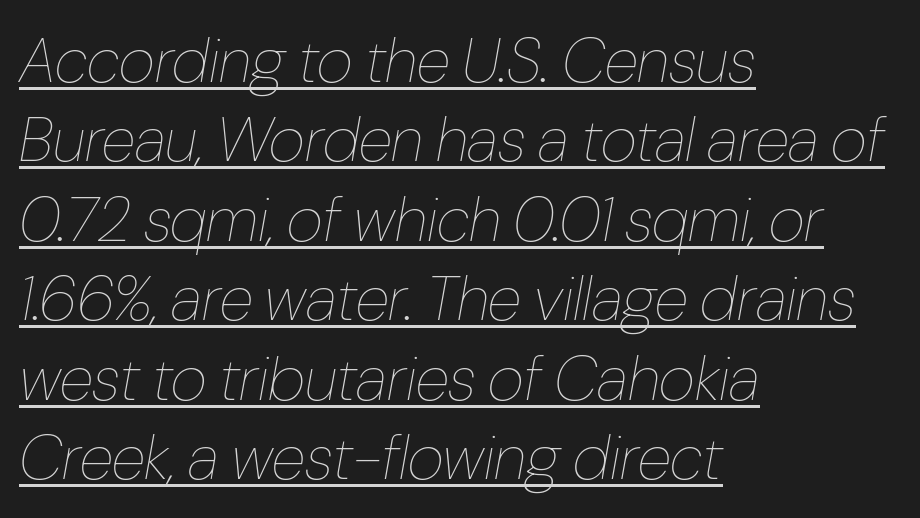
The image shows 63 px thin, condensed type, italic (leaning right); set left-aligned, normal line spacing (1.26x), normal letter spacing, underlined; low stroke contrast and a medium x-height.
